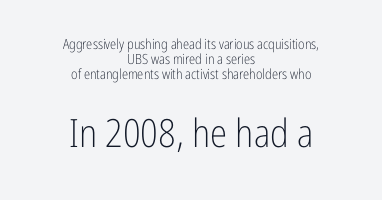
Q: Is the text bold? A: No.
Q: Is the text italic (slanted)? A: No, it is upright.
Q: Is the typeface a serif or a sans-serif typeface? A: Sans-serif.
Q: Is the text underlined? A: No.
Q: How is the paragraph aligned? A: Centered.
Q: Is the spacing between letters normal or unusually wide? A: Normal.
Q: Is the spacing between lines tight, normal or loose? A: Tight.
Q: Which block of text is set in a larger size, the first (top) or the second (bottom)? A: The second (bottom) one.
Q: Width (condensed, normal, or wide)? A: Condensed.
Q: Stroke contrast? A: Low.
Q: x-height? A: Medium.
Q: Monospaced? A: No.
